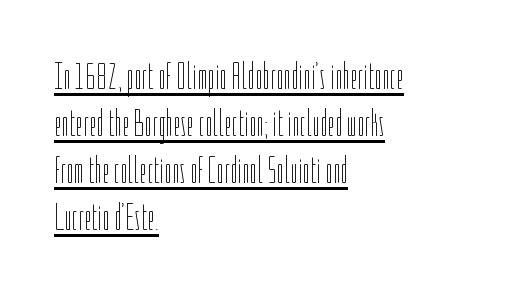
{"italic": "no", "bold": "no", "weight": "thin", "width": "condensed", "stroke_contrast": "low", "x_height": "medium", "monospaced": "no", "underline": "yes", "align": "left", "line_spacing_ratio": 1.24, "letter_spacing": "normal", "letter_spacing_em": 0.0, "glyph_px": 38}
